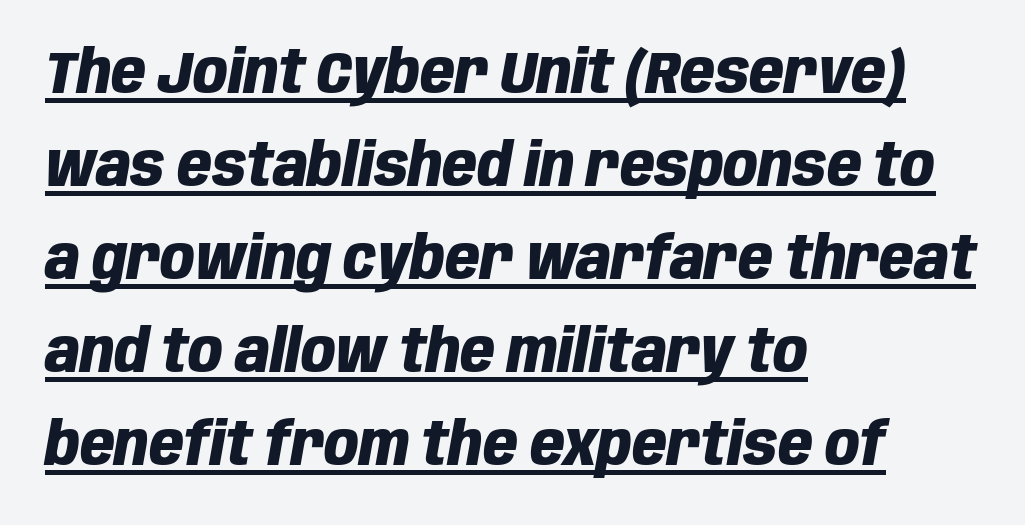
Emphasis by weight is at full strength: bold. The space between consecutive lines is moderate. The lettering is marked with a stroke running underneath it. In terms of letterspacing, this is plain default setting. The rendering uses natural spacing where letterforms have individual widths. The compositor pushed each line to the left boundary.
